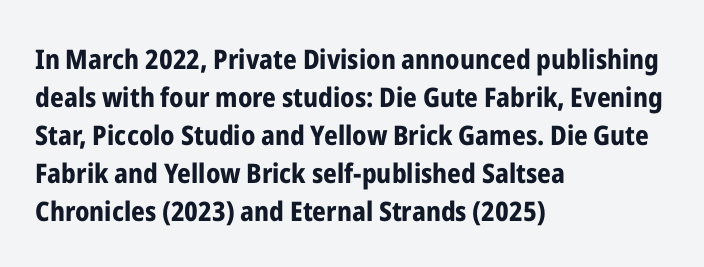
Q: Is the text bold? A: Yes.
Q: Is the text italic (slanted)? A: No, it is upright.
Q: Is the text underlined? A: No.
Q: How is the paragraph aligned? A: Left-aligned.
Q: Is the spacing between letters normal or unusually wide? A: Normal.
Q: Is the spacing between lines tight, normal or loose? A: Normal.
